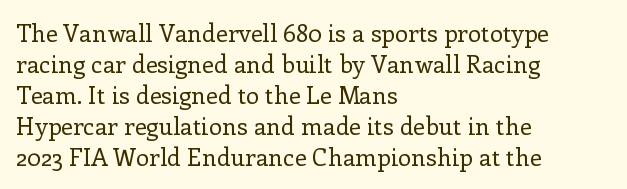
Q: Is the text bold? A: No.
Q: Is the text italic (slanted)? A: No, it is upright.
Q: Is the text underlined? A: No.
Q: How is the paragraph aligned? A: Left-aligned.
Q: Is the spacing between letters normal or unusually wide? A: Normal.
Q: Is the spacing between lines tight, normal or loose? A: Normal.
